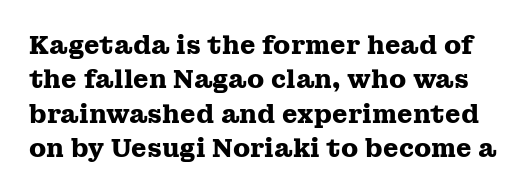
{"italic": "no", "bold": "yes", "underline": "no", "line_spacing": "normal", "line_spacing_ratio": 1.38, "letter_spacing": "normal", "letter_spacing_em": 0.0, "glyph_px": 25}
